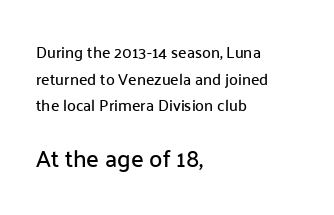
The image shows 24 px text type, upright; set left-aligned, normal line spacing (1.66x), normal letter spacing, not underlined; the second (bottom) block is 1.5x larger.
